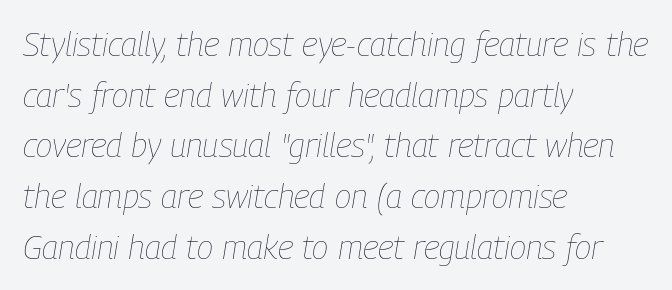
{"italic": "yes", "lean": "right", "slant_degrees": 9, "bold": "no", "weight": "thin", "width": "condensed", "stroke_contrast": "low", "x_height": "medium", "monospaced": "no", "underline": "no", "align": "left", "line_spacing": "normal", "line_spacing_ratio": 1.49, "letter_spacing": "normal", "letter_spacing_em": 0.0, "glyph_px": 34}
